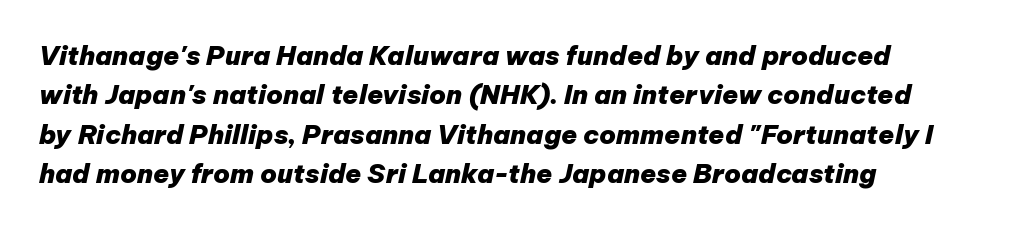
The image shows 26 px bold type, italic (leaning right); set left-aligned, normal line spacing (1.51x), normal letter spacing, not underlined.
